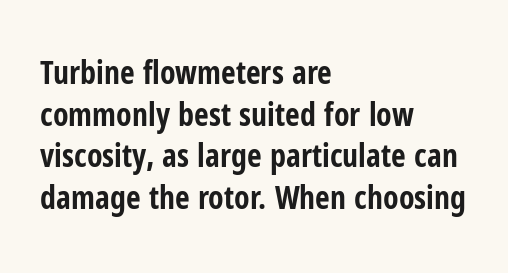
The typography opts for an upright posture over an oblique one. These words are printed bold, with thick strokes throughout. This is sans-serif lettering, the kind often seen on screens and signage. Spacing verdict: proportional, widths tailored to each character.
